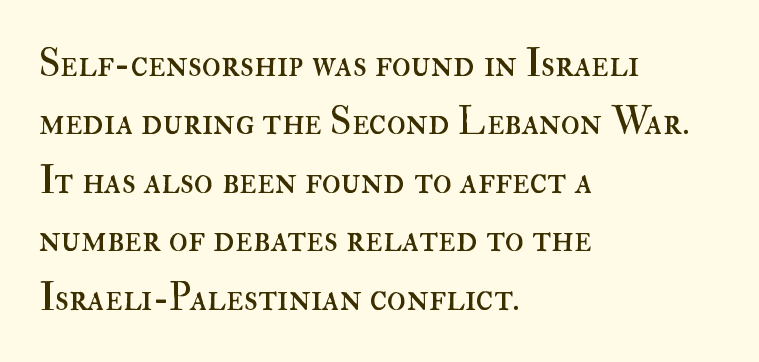
Q: Is the text bold? A: No.
Q: Is the text italic (slanted)? A: No, it is upright.
Q: Is the text underlined? A: No.
Q: How is the paragraph aligned? A: Left-aligned.
Q: Is the spacing between letters normal or unusually wide? A: Normal.
Q: Is the spacing between lines tight, normal or loose? A: Normal.
Q: Width (condensed, normal, or wide)? A: Normal.
Q: Stroke contrast? A: High.
Q: x-height? A: Small.
Q: Monospaced? A: No.
